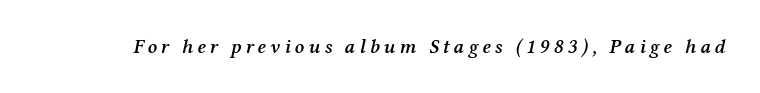
Anything drawn beneath the words? Only blank space. The rendering inserts visible extra space after every character. The strokes are fattened partway — semibold, not bold. Every character sits at an angle, as italics do.
